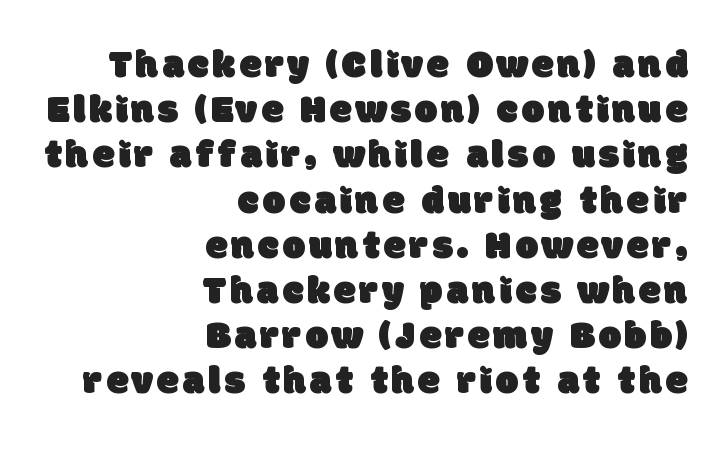
The typeface chosen for these lines omits serifs. The passage shown is typed in a proportional face where columns would drift. Anything drawn beneath the words? Only blank space. Interline gaps are noticeably narrow in this sample. One-word summary of the alignment: right.
